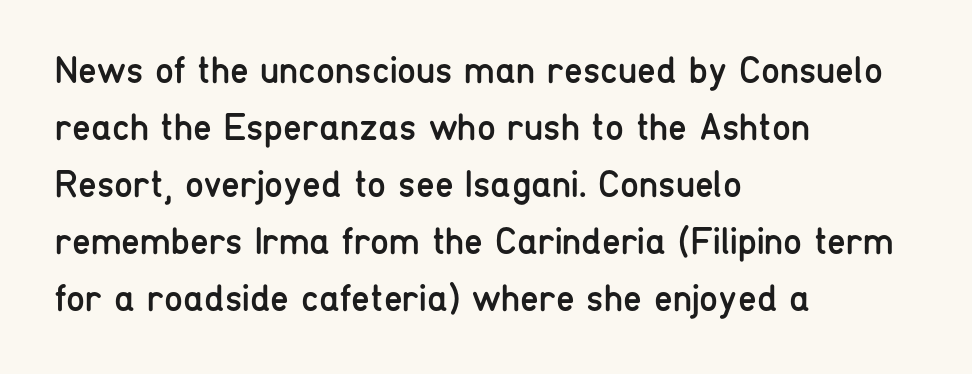
{"serif": "no", "italic": "no", "bold": "no", "weight": "regular", "width": "condensed", "stroke_contrast": "low", "x_height": "medium", "monospaced": "no", "underline": "no", "align": "left", "line_spacing": "normal", "line_spacing_ratio": 1.5, "letter_spacing": "normal", "letter_spacing_em": 0.0, "glyph_px": 38}
